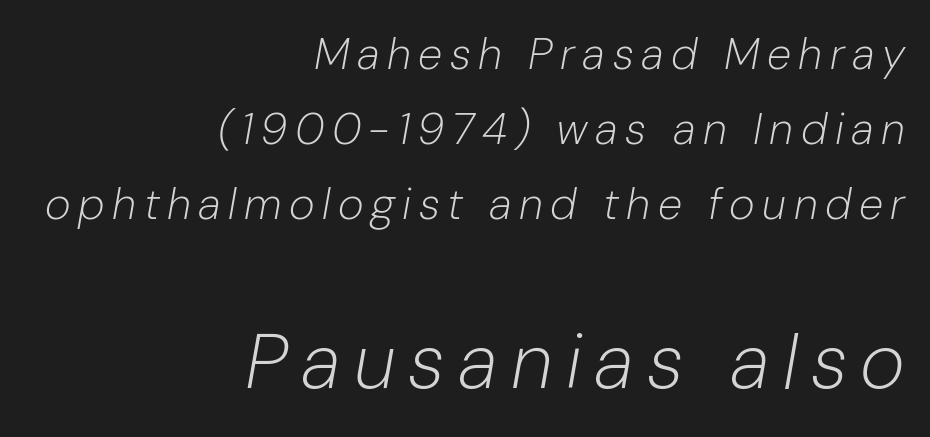
Q: Is the text bold? A: No.
Q: Is the text italic (slanted)? A: Yes, it leans right by about 10 degrees.
Q: Is the text underlined? A: No.
Q: How is the paragraph aligned? A: Right-aligned.
Q: Is the spacing between lines tight, normal or loose? A: Normal.
Q: Which block of text is set in a larger size, the first (top) or the second (bottom)? A: The second (bottom) one.
Q: Width (condensed, normal, or wide)? A: Normal.
Q: Stroke contrast? A: Low.
Q: x-height? A: Medium.
Q: Monospaced? A: No.
